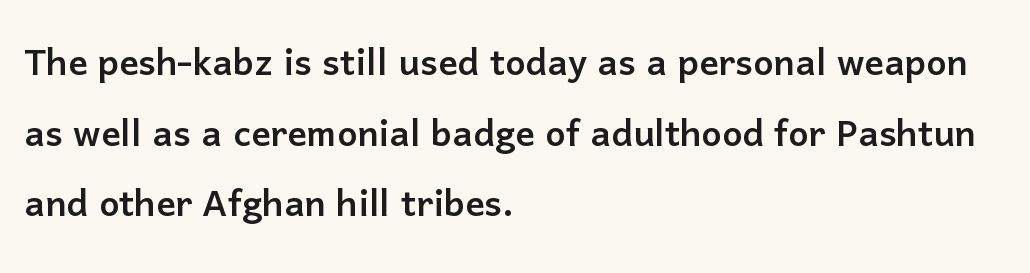
Q: Is the text italic (slanted)? A: No, it is upright.
Q: Is the typeface a serif or a sans-serif typeface? A: Sans-serif.
Q: Is the text underlined? A: No.
Q: How is the paragraph aligned? A: Left-aligned.
Q: Is the spacing between letters normal or unusually wide? A: Normal.
Q: Is the spacing between lines tight, normal or loose? A: Normal.
Q: Width (condensed, normal, or wide)? A: Normal.
Q: Stroke contrast? A: Low.
Q: x-height? A: Medium.
Q: Monospaced? A: No.
